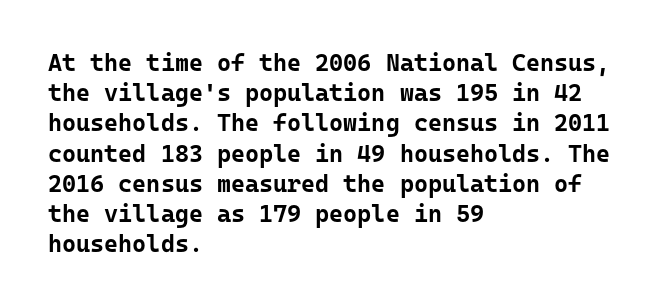
Q: Is the text bold? A: Yes.
Q: Is the text italic (slanted)? A: No, it is upright.
Q: Is the text underlined? A: No.
Q: How is the paragraph aligned? A: Left-aligned.
Q: Is the spacing between letters normal or unusually wide? A: Normal.
Q: Is the spacing between lines tight, normal or loose? A: Normal.
